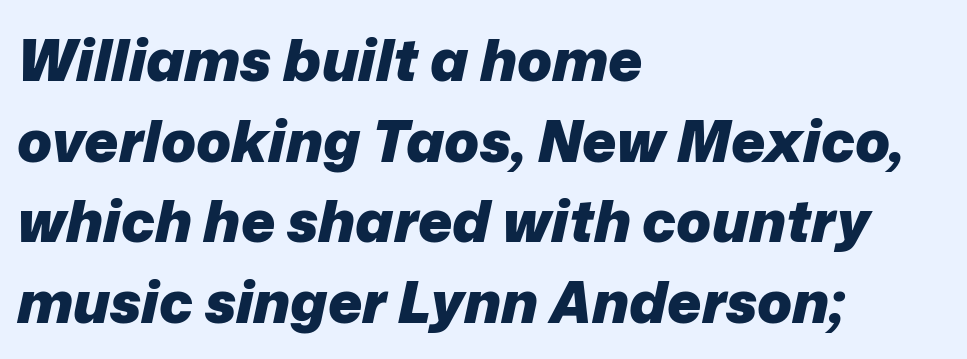
The image shows 58 px heavy type, italic (leaning right); set left-aligned, normal line spacing (1.39x), normal letter spacing, not underlined; low stroke contrast and a medium x-height.
